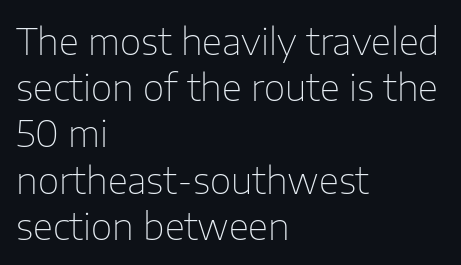
Q: Is the text bold? A: No.
Q: Is the text italic (slanted)? A: No, it is upright.
Q: Is the typeface a serif or a sans-serif typeface? A: Sans-serif.
Q: Is the text underlined? A: No.
Q: How is the paragraph aligned? A: Left-aligned.
Q: Is the spacing between letters normal or unusually wide? A: Normal.
Q: Is the spacing between lines tight, normal or loose? A: Normal.
Q: Width (condensed, normal, or wide)? A: Normal.
Q: Stroke contrast? A: Low.
Q: x-height? A: Medium.
Q: Monospaced? A: No.
